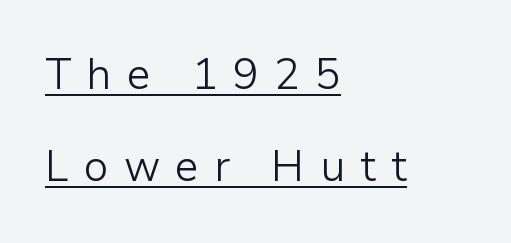
Q: Is the text bold? A: No.
Q: Is the text italic (slanted)? A: No, it is upright.
Q: Is the typeface a serif or a sans-serif typeface? A: Sans-serif.
Q: Is the text underlined? A: Yes.
Q: How is the paragraph aligned? A: Left-aligned.
Q: Is the spacing between letters normal or unusually wide? A: Unusually wide.
Q: Is the spacing between lines tight, normal or loose? A: Loose.
Q: Width (condensed, normal, or wide)? A: Normal.
Q: Stroke contrast? A: Low.
Q: x-height? A: Medium.
Q: Monospaced? A: No.
